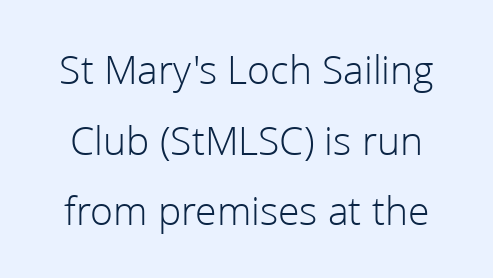
The image shows 42 px light sans-serif type, upright; set normal line spacing (1.68x), normal letter spacing, not underlined; low stroke contrast and a medium x-height.
